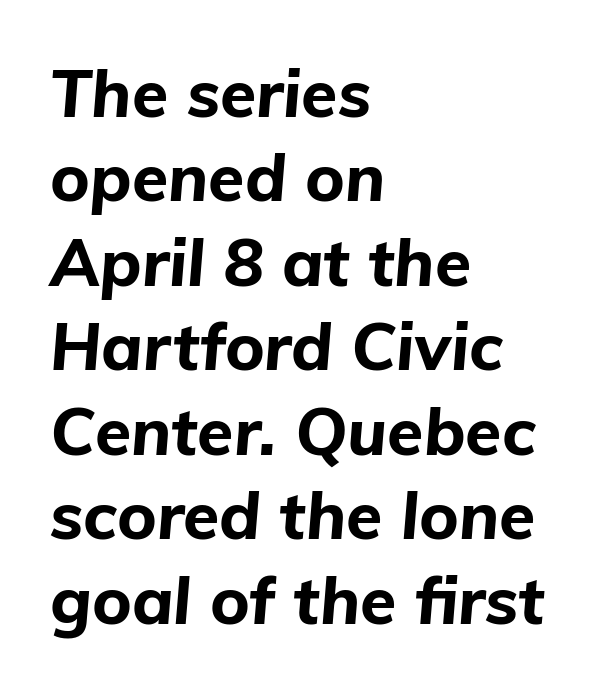
Q: Is the text bold? A: Yes.
Q: Is the text italic (slanted)? A: Yes, it leans right by about 5 degrees.
Q: Is the text underlined? A: No.
Q: How is the paragraph aligned? A: Left-aligned.
Q: Is the spacing between letters normal or unusually wide? A: Normal.
Q: Is the spacing between lines tight, normal or loose? A: Normal.
Q: Width (condensed, normal, or wide)? A: Normal.
Q: Stroke contrast? A: Low.
Q: x-height? A: Medium.
Q: Monospaced? A: No.
